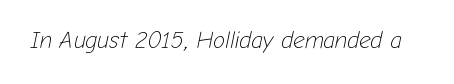
{"italic": "yes", "lean": "right", "slant_degrees": 12, "bold": "no", "underline": "no", "letter_spacing": "normal", "letter_spacing_em": 0.0, "glyph_px": 23}
